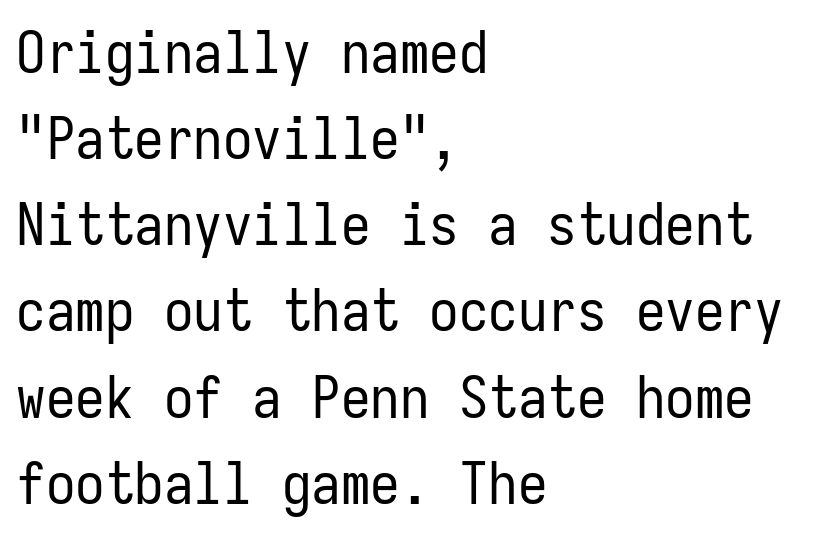
The image shows 59 px regular-weight, condensed sans-serif type, upright, monospaced; set left-aligned, normal line spacing (1.46x), normal letter spacing, not underlined; low stroke contrast and a medium x-height.
